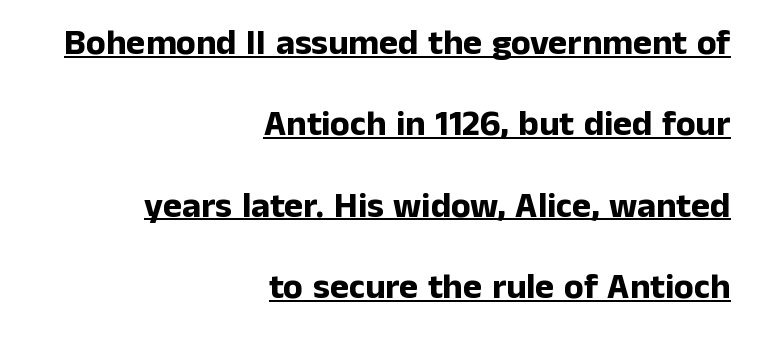
Q: Is the text bold? A: Yes.
Q: Is the text italic (slanted)? A: No, it is upright.
Q: Is the typeface a serif or a sans-serif typeface? A: Sans-serif.
Q: Is the text underlined? A: Yes.
Q: How is the paragraph aligned? A: Right-aligned.
Q: Is the spacing between letters normal or unusually wide? A: Normal.
Q: Is the spacing between lines tight, normal or loose? A: Loose.
Q: Width (condensed, normal, or wide)? A: Normal.
Q: Stroke contrast? A: Low.
Q: x-height? A: Medium.
Q: Monospaced? A: No.
